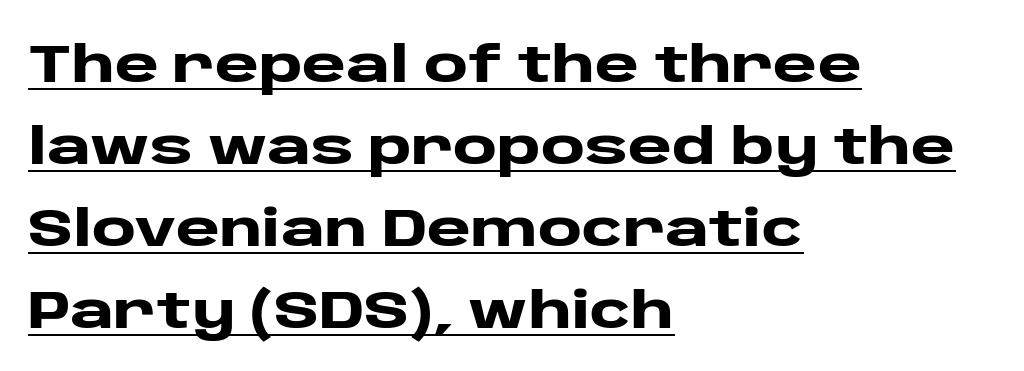
Q: Is the text bold? A: Yes.
Q: Is the text italic (slanted)? A: No, it is upright.
Q: Is the typeface a serif or a sans-serif typeface? A: Sans-serif.
Q: Is the text underlined? A: Yes.
Q: How is the paragraph aligned? A: Left-aligned.
Q: Is the spacing between letters normal or unusually wide? A: Normal.
Q: Is the spacing between lines tight, normal or loose? A: Normal.
Q: Width (condensed, normal, or wide)? A: Wide.
Q: Stroke contrast? A: Low.
Q: x-height? A: Large.
Q: Monospaced? A: No.
